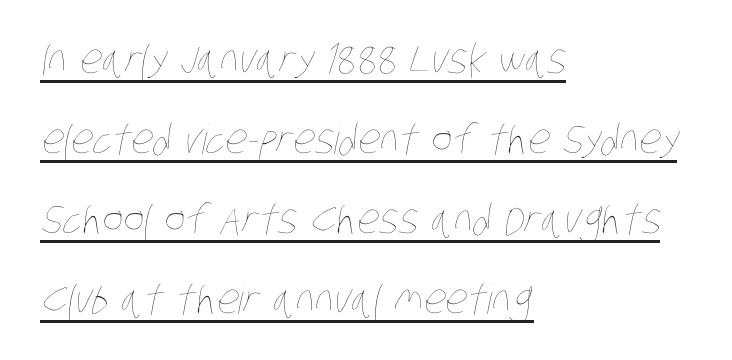
Character widths vary here, with narrow letters taking less room than wide ones. No heavy texture on the line: the type isn't bold. Does extra space separate the letters? No, they use regular spacing. Leading is clearly above the norm, producing a sparse column. The rendered words wear a rule along their underside. The typesetter chose a ragged-right arrangement here.
